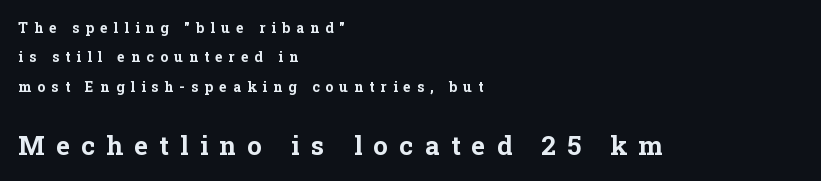
The image shows 26 px bold type, upright; set left-aligned, loose line spacing (2.1x), unusually wide letter spacing (+0.44 em), not underlined; the second (bottom) block is 1.86x larger.
